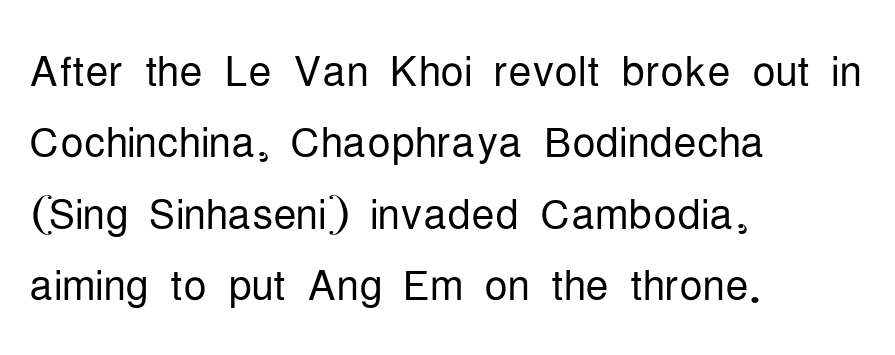
The image shows 58 px light, condensed sans-serif type, upright; set left-aligned, line spacing 1.23x, normal letter spacing, not underlined; low stroke contrast and a medium x-height.
